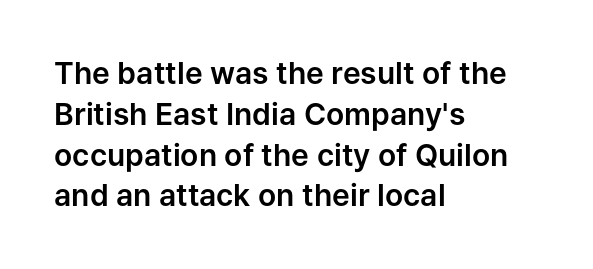
The image shows 30 px sans-serif type, upright; set left-aligned, normal line spacing (1.36x), normal letter spacing, not underlined; low stroke contrast and a medium x-height.
